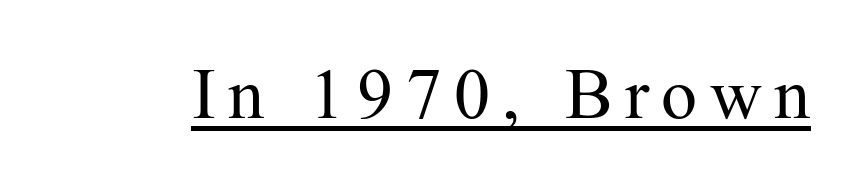
{"serif": "yes", "italic": "no", "bold": "no", "weight": "regular", "width": "normal", "stroke_contrast": "medium", "x_height": "medium", "monospaced": "no", "underline": "yes", "glyph_px": 72}
